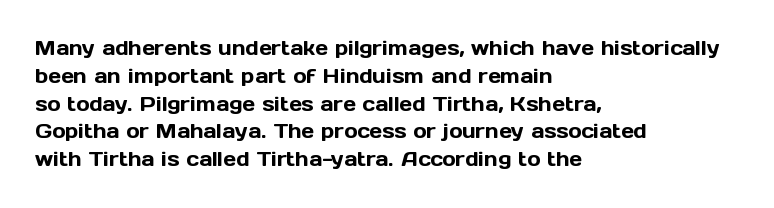
Ordinary non-slanted type is in use. If you drew a ruler down the left edge, every line would touch it. Underlining? Definitely not there. Rows of type keep a routine distance in the vertical direction. Observe the ordinary spacing: letters are neighbours, not strangers.
